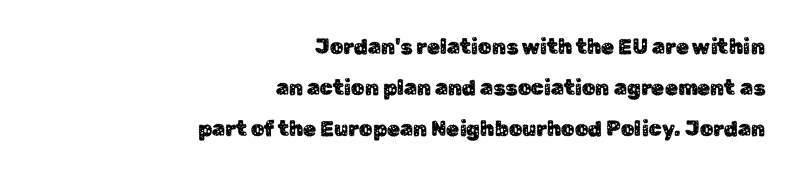
The image shows 21 px text type, upright; set right-aligned, loose line spacing (1.95x), normal letter spacing, not underlined.
